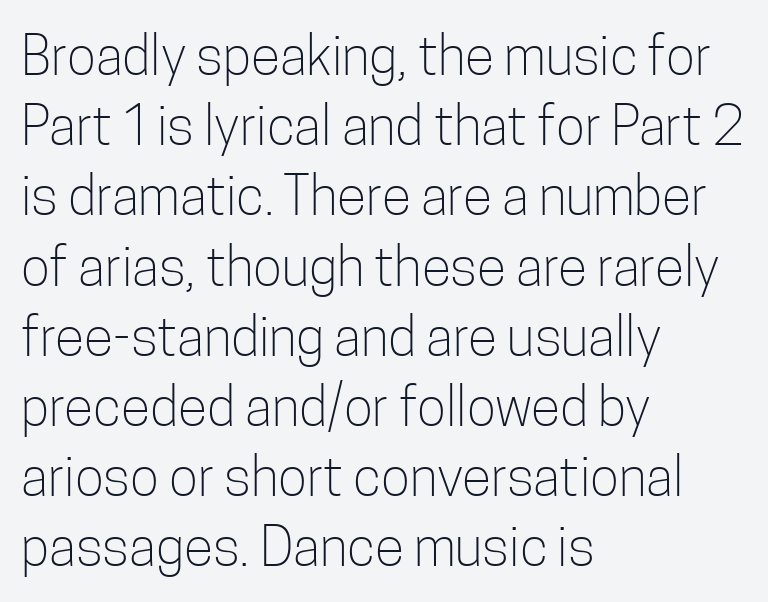
Q: Is the text bold? A: No.
Q: Is the text italic (slanted)? A: No, it is upright.
Q: Is the typeface a serif or a sans-serif typeface? A: Sans-serif.
Q: Is the text underlined? A: No.
Q: How is the paragraph aligned? A: Left-aligned.
Q: Is the spacing between letters normal or unusually wide? A: Normal.
Q: Is the spacing between lines tight, normal or loose? A: Normal.
Q: Width (condensed, normal, or wide)? A: Condensed.
Q: Stroke contrast? A: Low.
Q: x-height? A: Medium.
Q: Monospaced? A: No.
